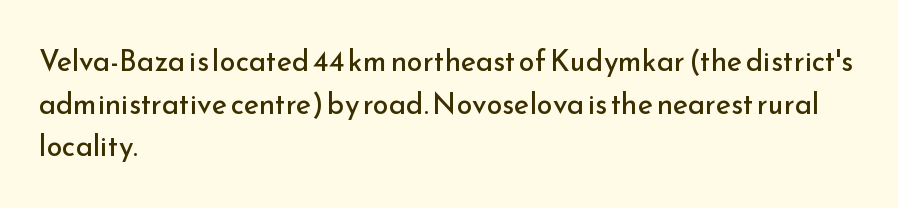
The image shows 29 px regular-weight sans-serif type, upright; set left-aligned, normal line spacing (1.47x), normal letter spacing, not underlined; low stroke contrast and a small x-height.
